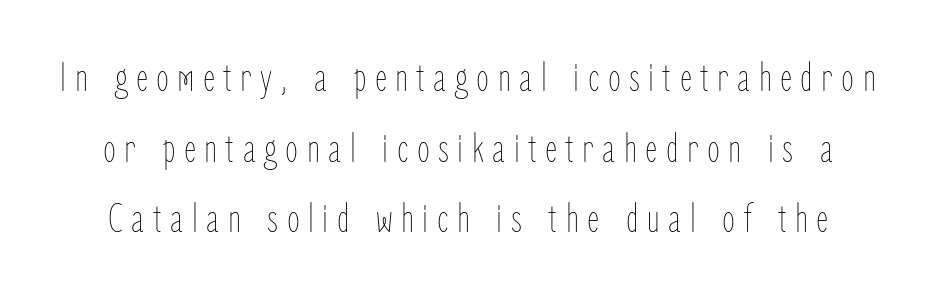
The image shows 42 px thin, condensed type, upright; set normal line spacing (1.68x), unusually wide letter spacing (+0.2 em), not underlined; low stroke contrast and a medium x-height.
